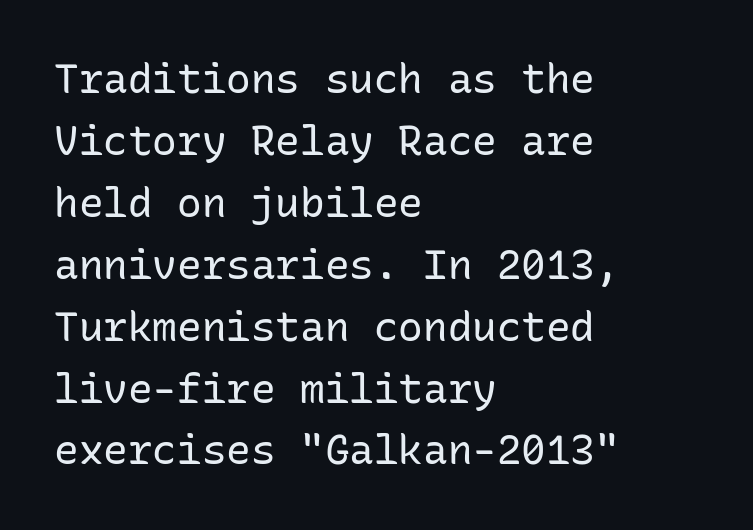
{"serif": "no", "italic": "no", "bold": "no", "weight": "regular", "width": "normal", "stroke_contrast": "low", "x_height": "medium", "monospaced": "yes", "underline": "no", "align": "left", "line_spacing": "normal", "line_spacing_ratio": 1.51, "letter_spacing": "normal", "letter_spacing_em": 0.0, "glyph_px": 41}
